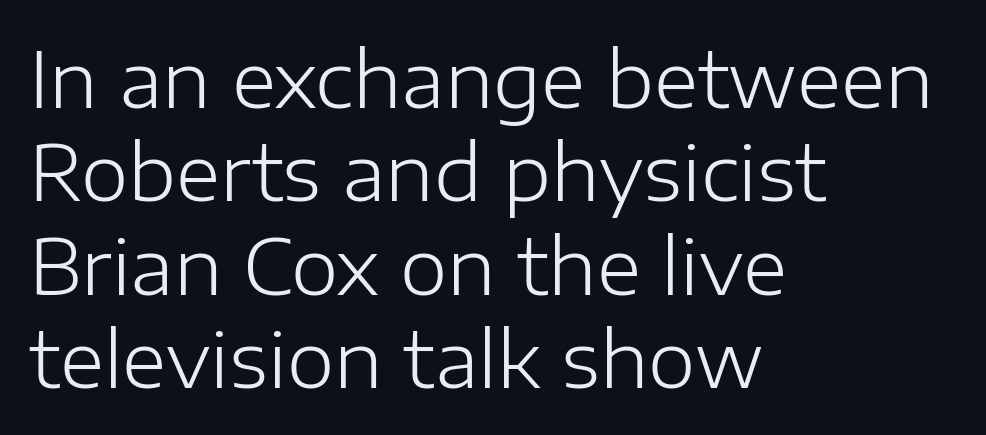
Q: Is the text bold? A: No.
Q: Is the text italic (slanted)? A: No, it is upright.
Q: Is the typeface a serif or a sans-serif typeface? A: Sans-serif.
Q: Is the text underlined? A: No.
Q: How is the paragraph aligned? A: Left-aligned.
Q: Is the spacing between letters normal or unusually wide? A: Normal.
Q: Width (condensed, normal, or wide)? A: Normal.
Q: Stroke contrast? A: Low.
Q: x-height? A: Medium.
Q: Monospaced? A: No.
